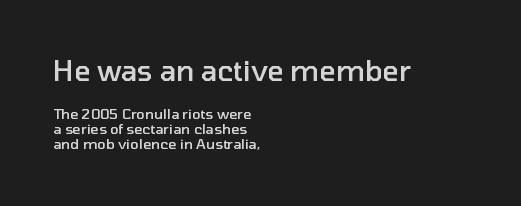
The image shows 28 px semibold sans-serif type, upright; set left-aligned, tight line spacing (1.07x), normal letter spacing, not underlined; the first (top) block is 2.0x larger; low stroke contrast and a medium x-height.
